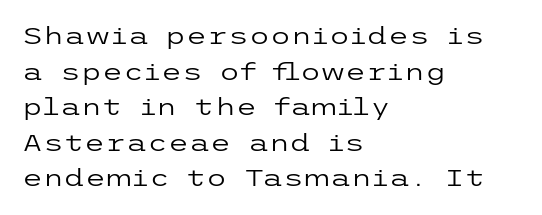
No italicization has been applied; the sample stays upright. Each line starts at the same left margin while the right side varies. Weight: regular or lighter. Compared with typical paragraphs, the rows here are spaced about the same. No extra tracking has been applied to these lines. Any mark beneath the type? The region is blank.
